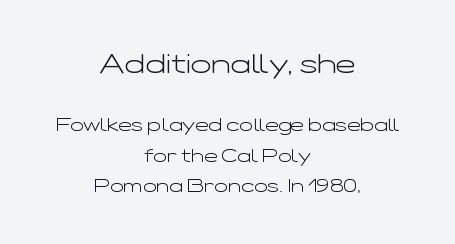
The horizontal fit of the characters is conventional and even. Visually the block forms a symmetrical silhouette, jagged on both flanks. The more generous point size was reserved for the upper chunk. Any mark beneath the type? The region is blank.
